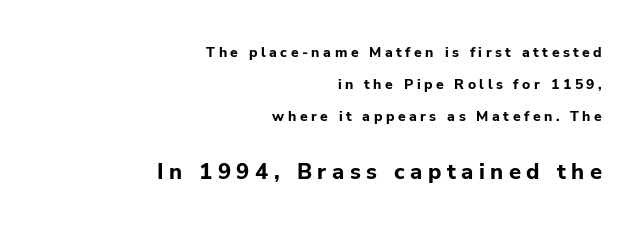
{"italic": "no", "bold": "yes", "underline": "no", "align": "right", "line_spacing": "loose", "line_spacing_ratio": 2.29, "letter_spacing": "wide", "letter_spacing_em": 0.25, "larger_block": "second", "size_ratio": 1.57, "glyph_px": 22}
